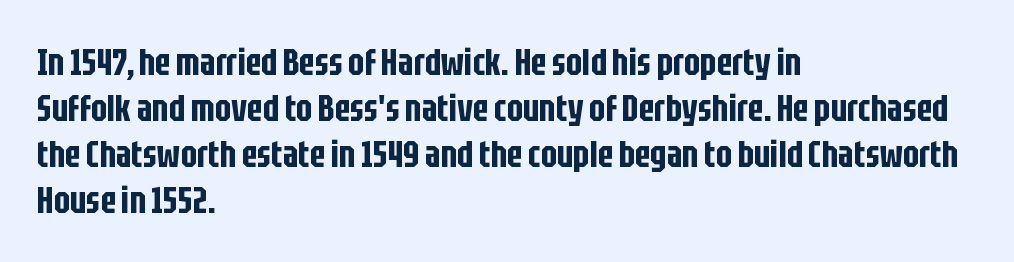
Q: Is the text italic (slanted)? A: No, it is upright.
Q: Is the typeface a serif or a sans-serif typeface? A: Sans-serif.
Q: Is the text underlined? A: No.
Q: How is the paragraph aligned? A: Left-aligned.
Q: Is the spacing between letters normal or unusually wide? A: Normal.
Q: Width (condensed, normal, or wide)? A: Condensed.
Q: Stroke contrast? A: Low.
Q: x-height? A: Large.
Q: Monospaced? A: No.
